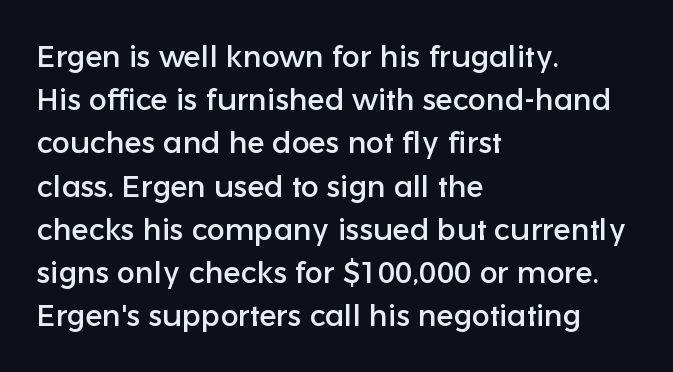
The image shows 30 px sans-serif type, upright; set left-aligned, normal line spacing (1.44x), normal letter spacing, not underlined; low stroke contrast and a medium x-height.
